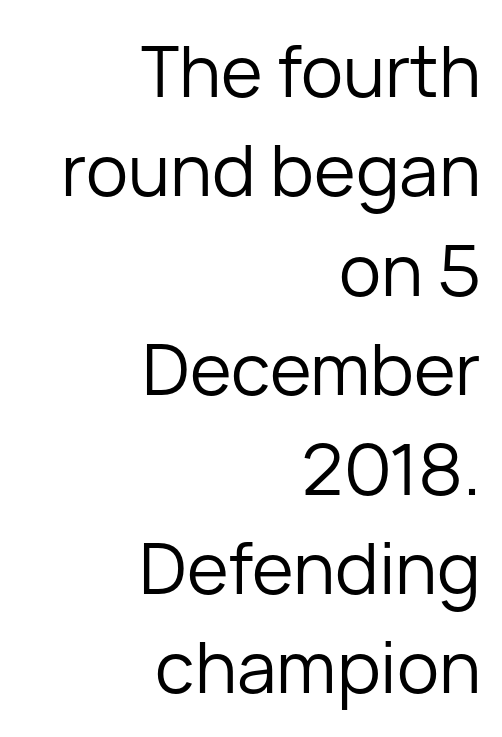
Here the glyphs are tracked normally, forming tight word shapes. Characters remain perfectly vertical along every line. The rendering anchors every line to the right-hand side. Rows of type keep a routine distance in the vertical direction. No word sits above an underline. The strokes carry an ordinary text weight at most.
